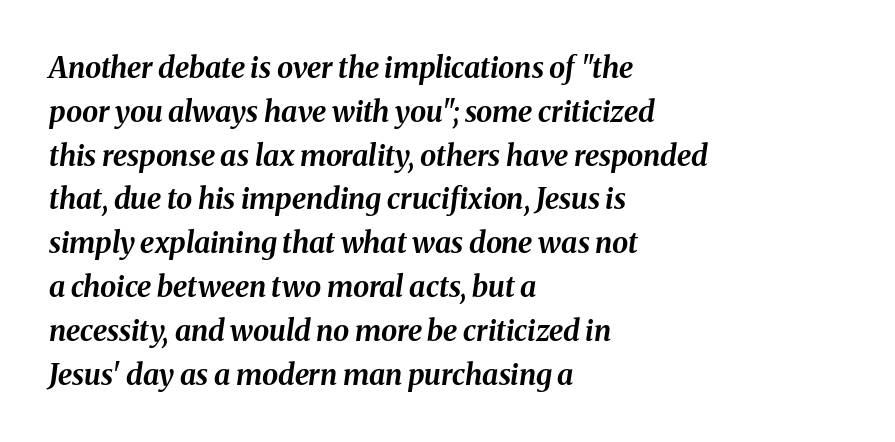
The image shows 29 px bold type, italic (leaning right); set left-aligned, normal line spacing (1.51x), normal letter spacing, not underlined; medium stroke contrast and a medium x-height.
